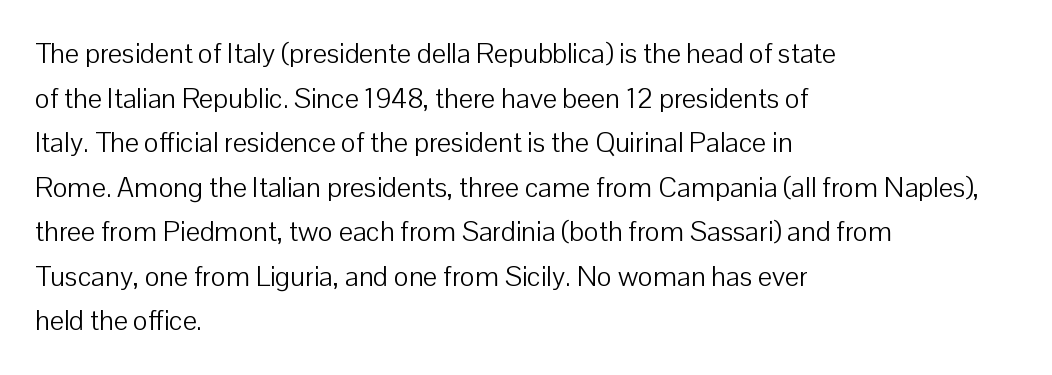
The image shows 28 px light sans-serif type, upright; set left-aligned, normal line spacing (1.59x), normal letter spacing, not underlined; low stroke contrast and a medium x-height.
